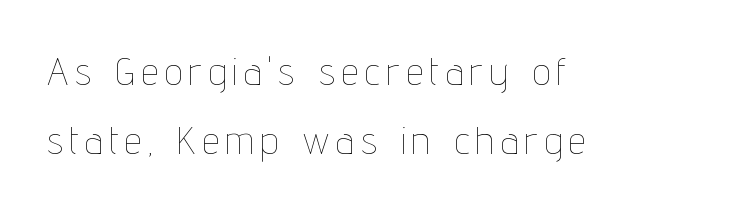
The font's upright variant was chosen for this text. The text block is weighted toward the left margin, trailing off unevenly rightward. Underline: absent. The rendering uses natural spacing where letterforms have individual widths.
